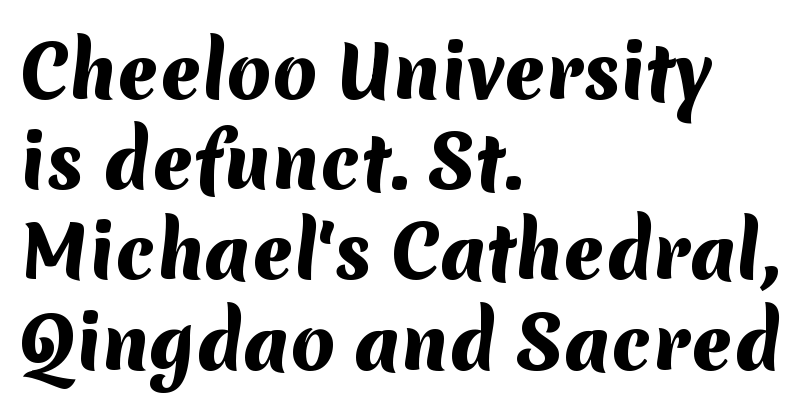
{"serif": "no", "bold": "yes", "weight": "heavy", "width": "normal", "stroke_contrast": "medium", "x_height": "medium", "monospaced": "no", "underline": "no", "align": "left", "line_spacing": "normal", "line_spacing_ratio": 1.27, "letter_spacing": "normal", "letter_spacing_em": 0.0, "glyph_px": 71}
